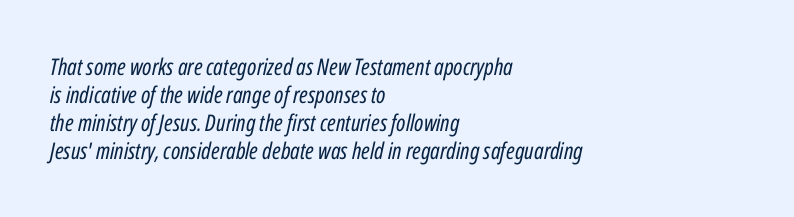
The face looks like a standard text weight, possibly lighter. This is oblique type, the kind used for emphasis or titles. The passage shown is not underscored anywhere. One-word summary of the alignment: left.
